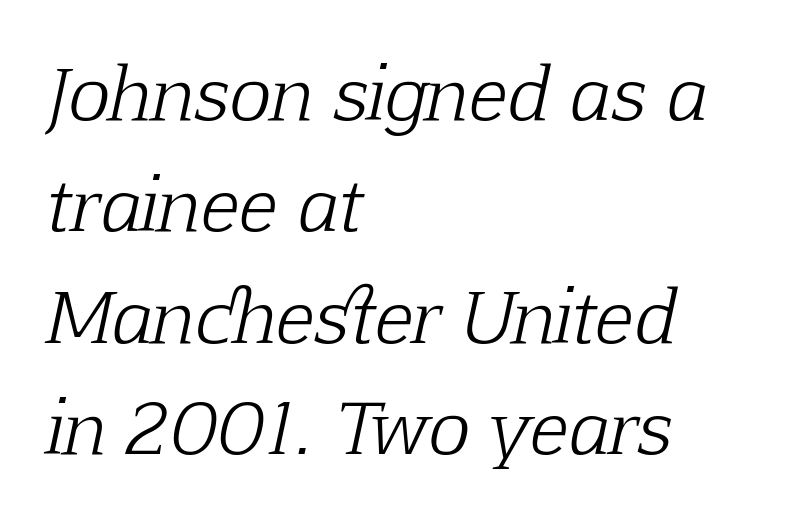
{"serif": "yes", "italic": "yes", "lean": "right", "slant_degrees": 12, "bold": "no", "weight": "light", "width": "normal", "stroke_contrast": "low", "x_height": "medium", "monospaced": "no", "underline": "no", "align": "left", "line_spacing": "normal", "line_spacing_ratio": 1.57, "letter_spacing": "normal", "letter_spacing_em": 0.0, "glyph_px": 71}
